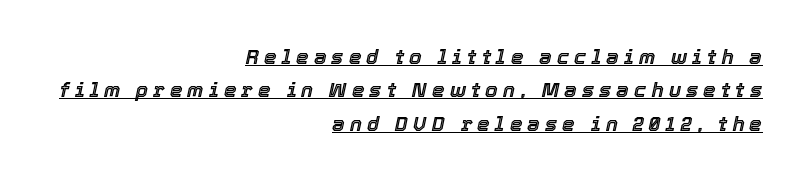
The passage shown has open, widely tracked lettering throughout. Reading down the column, the eye jumps a familiar distance to each next line. Short and long lines alike share a common ending point at right. Notice how a bar underscores the lettering throughout. This is oblique type, the kind used for emphasis or titles.
